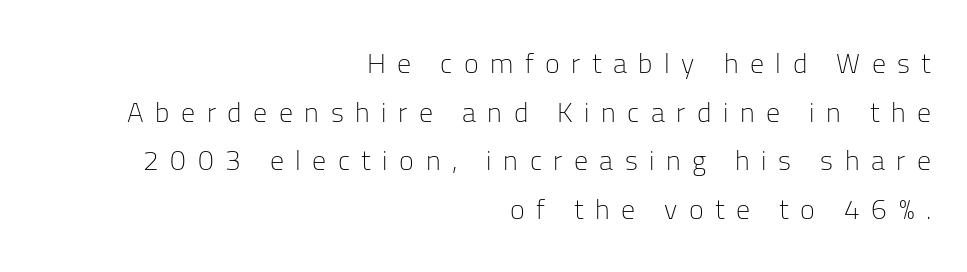
Q: Is the text bold? A: No.
Q: Is the text italic (slanted)? A: No, it is upright.
Q: Is the typeface a serif or a sans-serif typeface? A: Sans-serif.
Q: Is the text underlined? A: No.
Q: How is the paragraph aligned? A: Right-aligned.
Q: Is the spacing between letters normal or unusually wide? A: Unusually wide.
Q: Width (condensed, normal, or wide)? A: Normal.
Q: Stroke contrast? A: Low.
Q: x-height? A: Medium.
Q: Monospaced? A: No.
